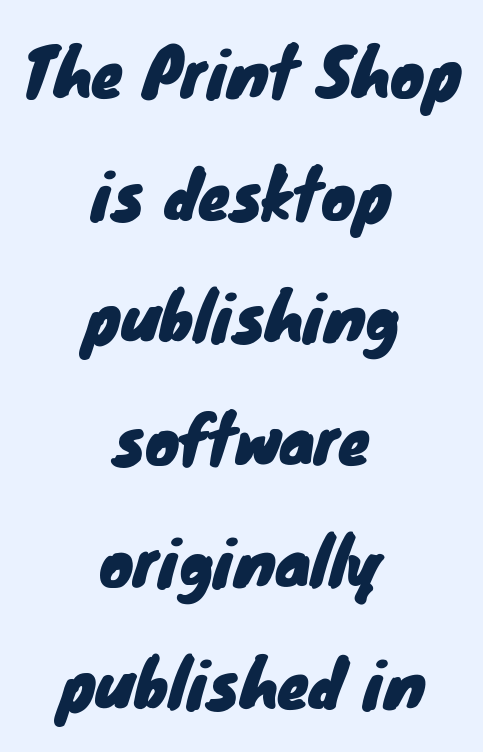
A typesetter would call this zero additional tracking. If you folded the block vertically in half, each line would mirror itself in length. The face used here is a sans, in the tradition of grotesques and geometrics. This sample trades compactness for vertical openness between lines.
